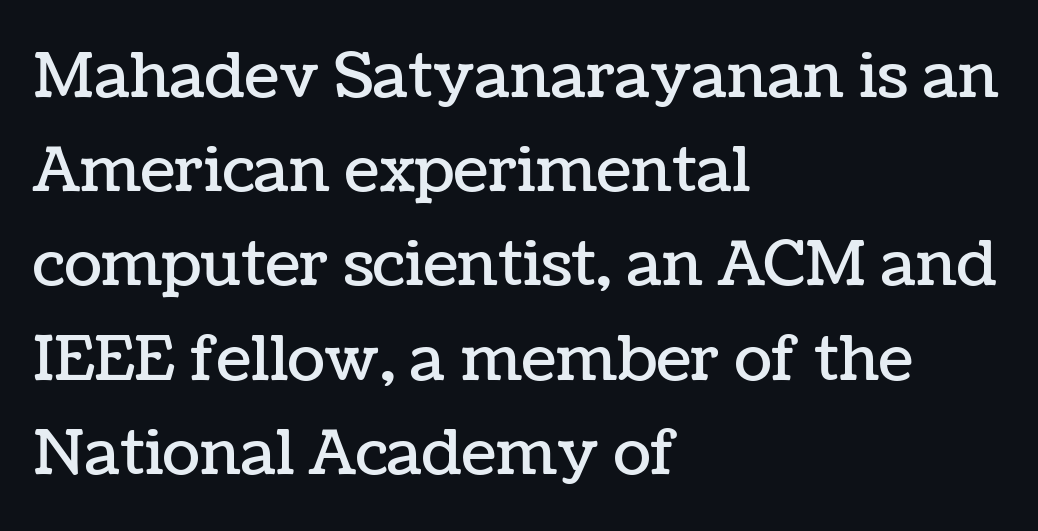
Q: Is the text italic (slanted)? A: No, it is upright.
Q: Is the text underlined? A: No.
Q: How is the paragraph aligned? A: Left-aligned.
Q: Is the spacing between letters normal or unusually wide? A: Normal.
Q: Is the spacing between lines tight, normal or loose? A: Normal.
Q: Width (condensed, normal, or wide)? A: Normal.
Q: Stroke contrast? A: Low.
Q: x-height? A: Medium.
Q: Monospaced? A: No.
